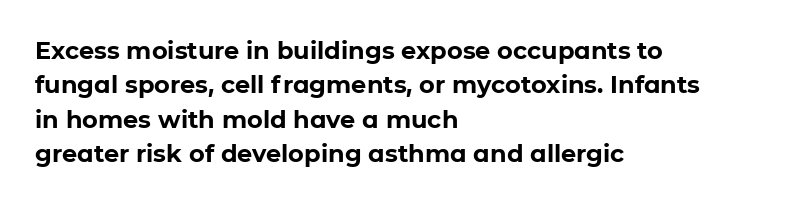
Q: Is the text bold? A: Yes.
Q: Is the text italic (slanted)? A: No, it is upright.
Q: Is the text underlined? A: No.
Q: How is the paragraph aligned? A: Left-aligned.
Q: Is the spacing between letters normal or unusually wide? A: Normal.
Q: Is the spacing between lines tight, normal or loose? A: Normal.
